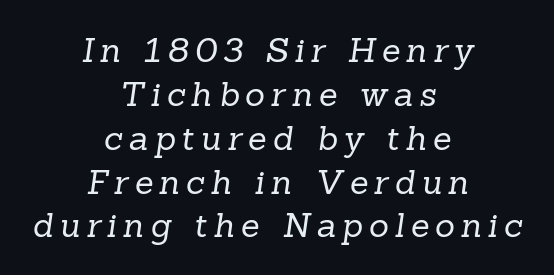
{"serif": "yes", "bold": "no", "weight": "regular", "width": "normal", "stroke_contrast": "low", "x_height": "medium", "monospaced": "no", "underline": "no", "align": "center", "line_spacing": "normal", "line_spacing_ratio": 1.29, "glyph_px": 34}
